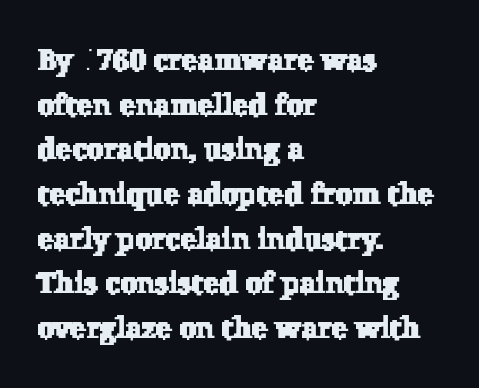
{"serif": "yes", "width": "normal", "stroke_contrast": "low", "x_height": "medium", "monospaced": "no", "underline": "no", "align": "left", "line_spacing": "normal", "line_spacing_ratio": 1.49, "letter_spacing": "normal", "letter_spacing_em": 0.0, "glyph_px": 30}
